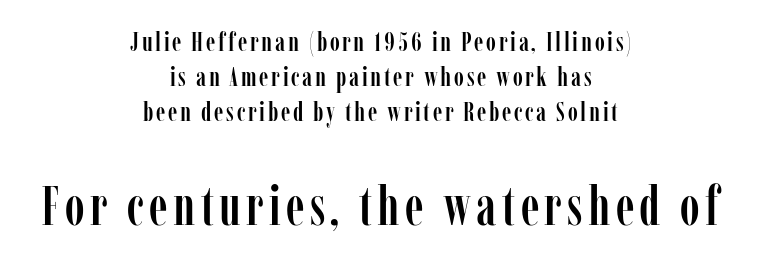
The baseline area is clear. The face used here appears at its bigger size in the lower chunk. Here the designer chose a conventional face with non-uniform glyph widths. I'd call this a serif setting — the letters wear small feet. The rendering positions every line midway between the sides.
